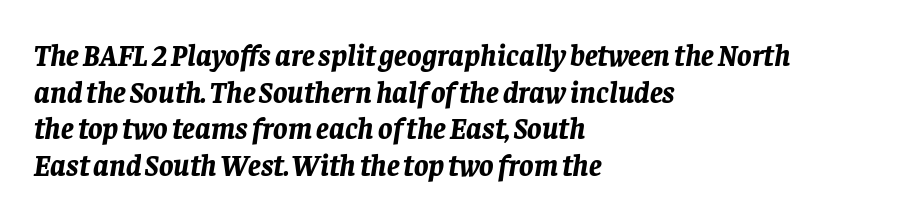
Q: Is the text bold? A: Yes.
Q: Is the text italic (slanted)? A: Yes, it leans right by about 8 degrees.
Q: Is the text underlined? A: No.
Q: How is the paragraph aligned? A: Left-aligned.
Q: Is the spacing between letters normal or unusually wide? A: Normal.
Q: Width (condensed, normal, or wide)? A: Normal.
Q: Stroke contrast? A: Low.
Q: x-height? A: Large.
Q: Monospaced? A: No.
